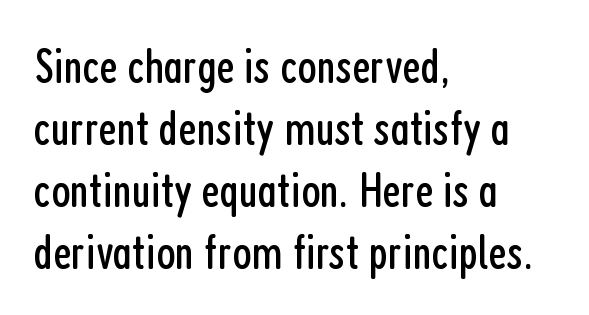
Only glyphs here, with clear space below each row. Honestly, the letter spacing is just normal — you wouldn't notice it. The compositor pushed each line to the left boundary. Italic: no, the glyphs are upright roman. Is this a fixed-width face? No — the glyphs have proportional, varying widths.
